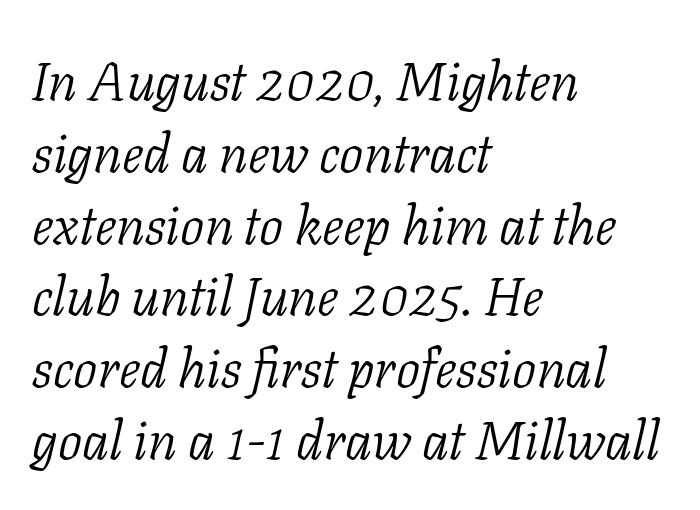
{"serif": "yes", "italic": "yes", "lean": "right", "slant_degrees": 11, "bold": "no", "weight": "light", "width": "normal", "stroke_contrast": "low", "x_height": "medium", "monospaced": "no", "underline": "no", "align": "left", "line_spacing": "normal", "line_spacing_ratio": 1.33, "letter_spacing": "normal", "letter_spacing_em": 0.0, "glyph_px": 54}
